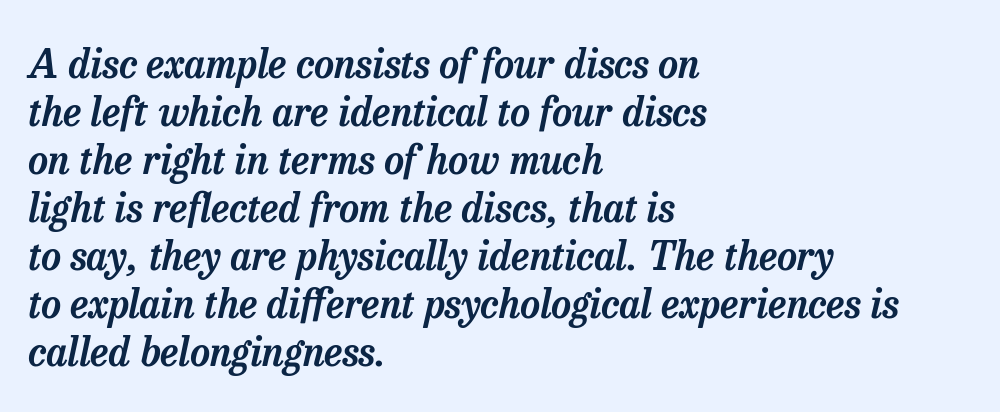
The image shows 39 px serif type, italic (leaning right); set left-aligned, line spacing 1.23x, normal letter spacing, not underlined; low stroke contrast and a medium x-height.
